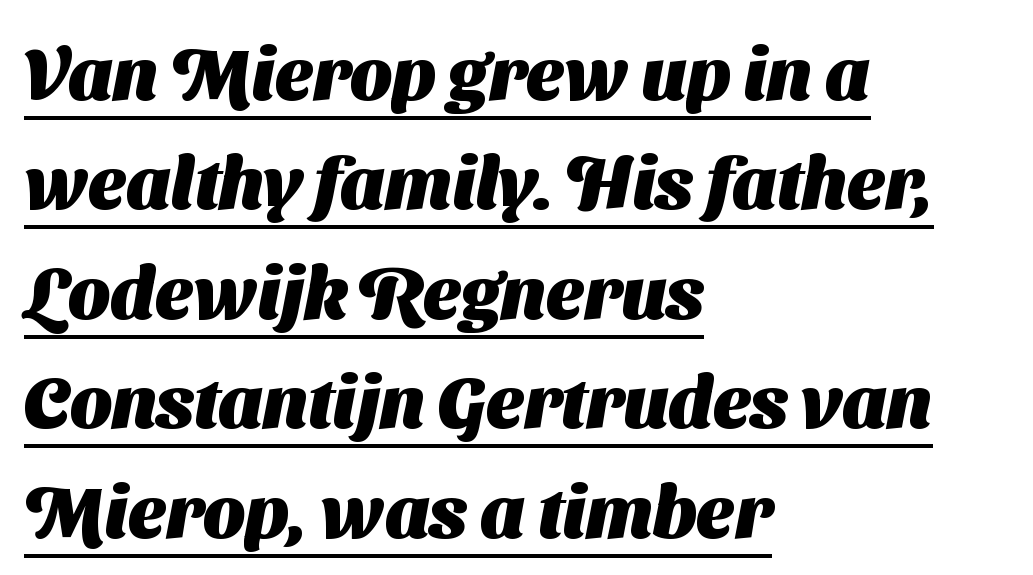
The image shows 73 px heavy sans-serif type; set left-aligned, normal line spacing (1.5x), normal letter spacing, underlined; medium stroke contrast and a medium x-height.
